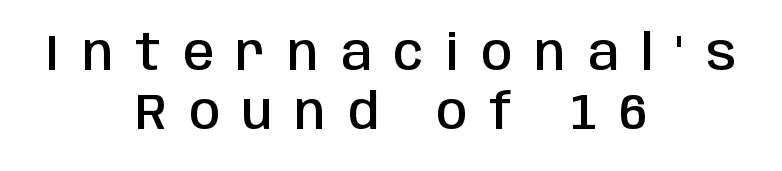
Q: Is the text bold? A: Semi-bold.
Q: Is the text italic (slanted)? A: No, it is upright.
Q: Is the typeface a serif or a sans-serif typeface? A: Sans-serif.
Q: Is the text underlined? A: No.
Q: How is the paragraph aligned? A: Centered.
Q: Is the spacing between letters normal or unusually wide? A: Unusually wide.
Q: Width (condensed, normal, or wide)? A: Condensed.
Q: Stroke contrast? A: Low.
Q: x-height? A: Large.
Q: Monospaced? A: No.
